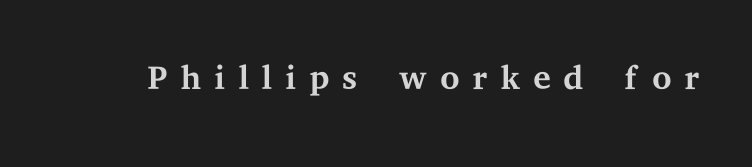
Heft: none added — not bold. Italic: no, the glyphs are upright roman. Think of a printed novel: that variable character pitch is what you see here. Font category for this specimen: serif. Plain, unruled lines of type.
